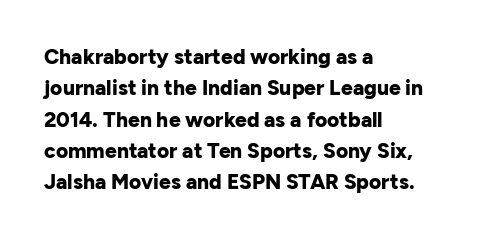
{"italic": "no", "bold": "yes", "underline": "no", "align": "left", "line_spacing": "normal", "line_spacing_ratio": 1.49, "letter_spacing": "normal", "letter_spacing_em": 0.0, "glyph_px": 21}
